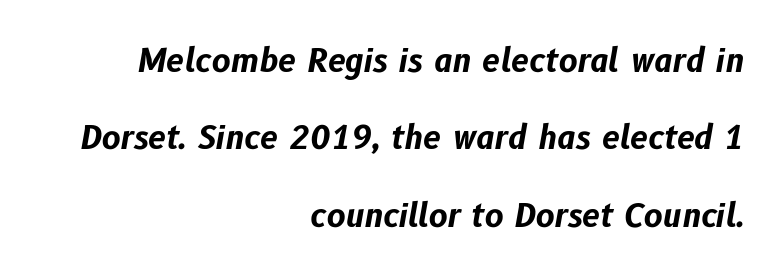
Q: Is the text bold? A: Yes.
Q: Is the text italic (slanted)? A: Yes, it leans right by about 10 degrees.
Q: Is the text underlined? A: No.
Q: How is the paragraph aligned? A: Right-aligned.
Q: Is the spacing between letters normal or unusually wide? A: Normal.
Q: Is the spacing between lines tight, normal or loose? A: Loose.
Q: Width (condensed, normal, or wide)? A: Normal.
Q: Stroke contrast? A: Low.
Q: x-height? A: Medium.
Q: Monospaced? A: No.
